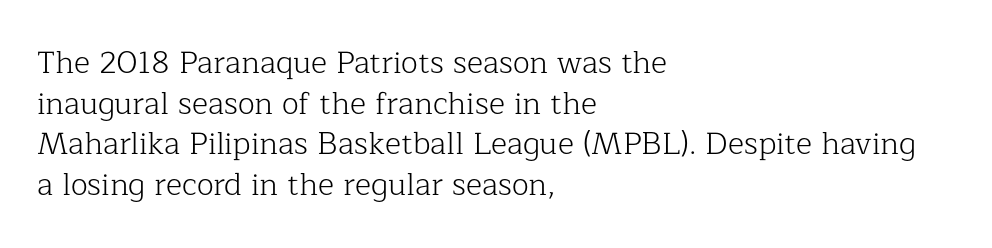
{"serif": "yes", "italic": "no", "bold": "no", "weight": "light", "width": "normal", "stroke_contrast": "low", "x_height": "medium", "monospaced": "no", "underline": "no", "align": "left", "line_spacing": "normal", "line_spacing_ratio": 1.31, "letter_spacing": "normal", "letter_spacing_em": 0.0, "glyph_px": 31}
